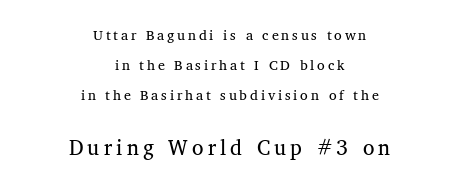
{"underline": "no", "align": "center", "line_spacing": "loose", "line_spacing_ratio": 2.15, "letter_spacing": "wide", "letter_spacing_em": 0.2, "larger_block": "second", "size_ratio": 1.5, "glyph_px": 21}
